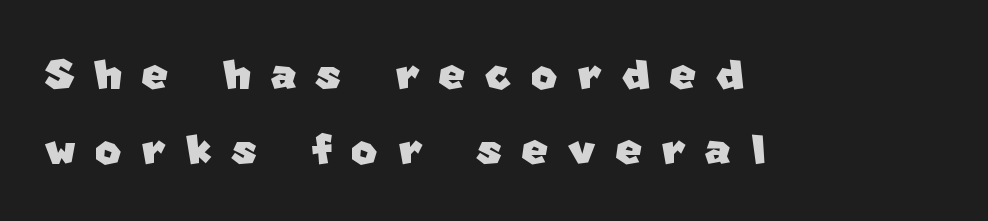
Clear beneath every line of the passage. The rows are spaced the way most documents space them. Students, note that the glyphs here are deliberately spaced far apart. These lines are rendered in a variable-pitch font. Caption: multi-line text, flush left, ragged right. Note: no serifs on the glyphs.
